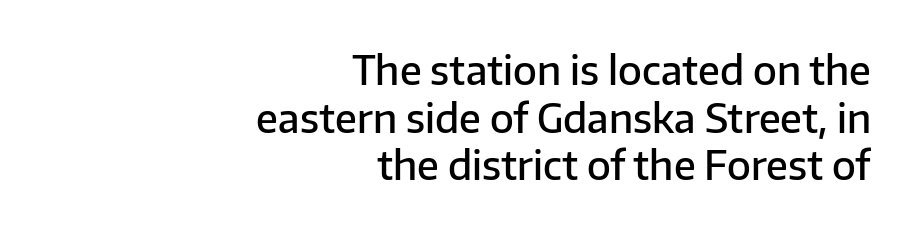
The image shows 39 px semibold sans-serif type, upright; set right-aligned, line spacing 1.22x, normal letter spacing, not underlined; low stroke contrast and a medium x-height.
